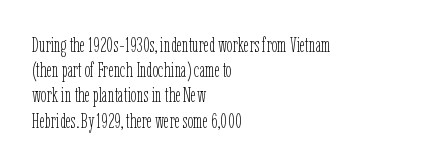
The image shows 21 px text type, upright; set left-aligned, line spacing 1.2x, normal letter spacing, not underlined.
